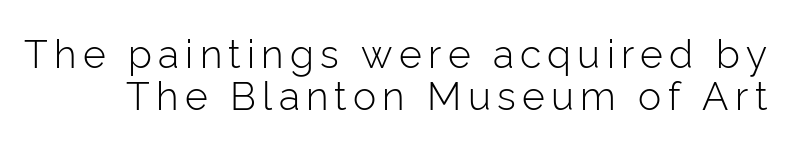
{"serif": "no", "italic": "no", "bold": "no", "weight": "light", "width": "normal", "stroke_contrast": "low", "x_height": "medium", "monospaced": "no", "underline": "no", "line_spacing": "tight", "line_spacing_ratio": 1.08, "glyph_px": 39}
